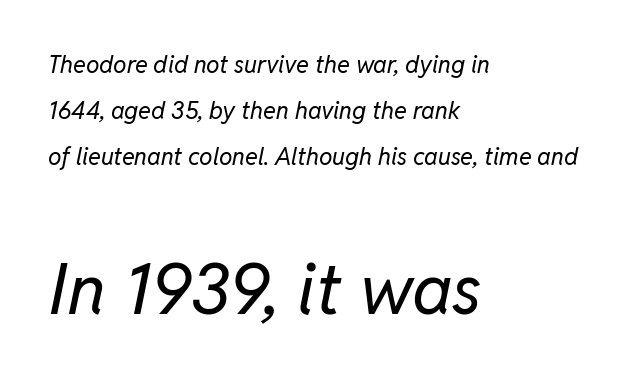
Tall strokes in this sample are angled rather than plumb. The passage shown is typed in a proportional face where columns would drift. These lines stack with their left ends in a neat column. Each row of text sits above clean, open space. This layout puts the modest block above and the oversized block below. Line spacing here is loose.
